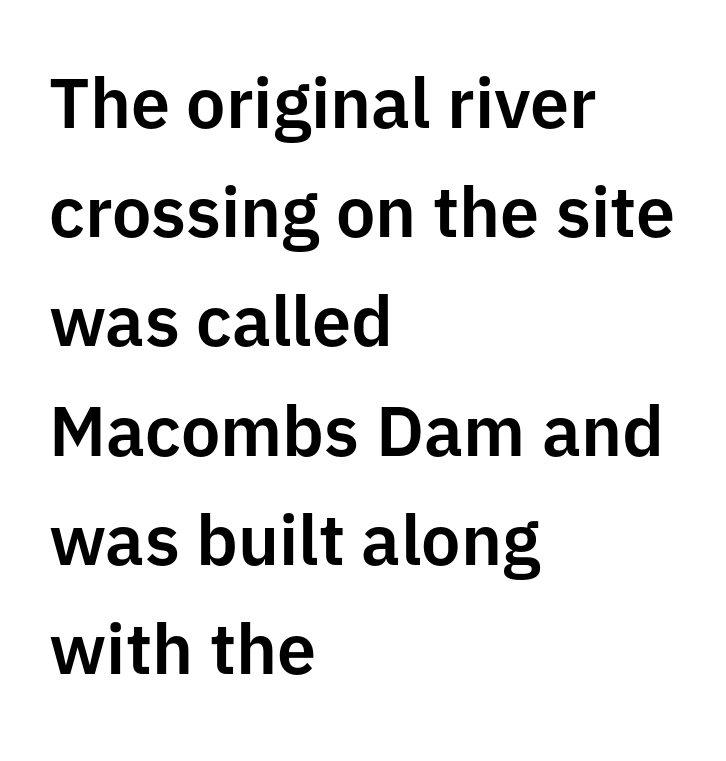
The image shows 70 px sans-serif type, upright; set left-aligned, normal line spacing (1.56x), normal letter spacing, not underlined; low stroke contrast and a medium x-height.
